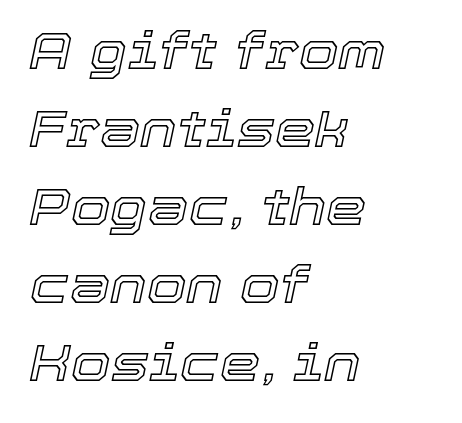
{"italic": "yes", "lean": "right", "slant_degrees": 12, "width": "normal", "x_height": "medium", "monospaced": "no", "underline": "no", "align": "left", "line_spacing": "normal", "line_spacing_ratio": 1.53, "letter_spacing": "normal", "letter_spacing_em": 0.0, "glyph_px": 51}
